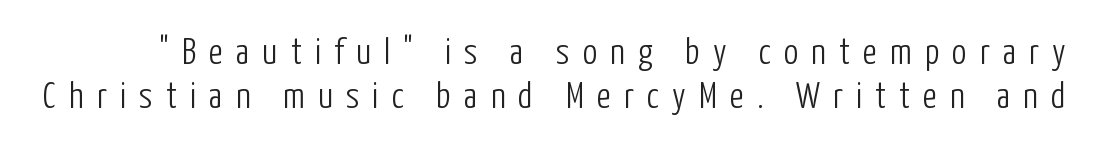
Heft: none added — not bold. In terms of posture, this sample is upright. Is this a fixed-width face? No — the glyphs have proportional, varying widths. Check where the strokes stop: nothing finishes them off — pure sans. The words here are not underlined. Caption: expanded tracking, letters set apart.
